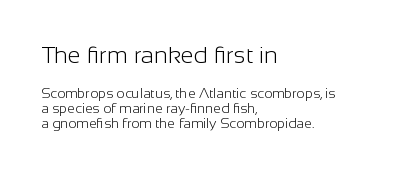
{"italic": "no", "bold": "no", "underline": "no", "align": "left", "line_spacing": "tight", "line_spacing_ratio": 1.05, "letter_spacing": "normal", "letter_spacing_em": 0.0, "larger_block": "first", "size_ratio": 1.71, "glyph_px": 24}
